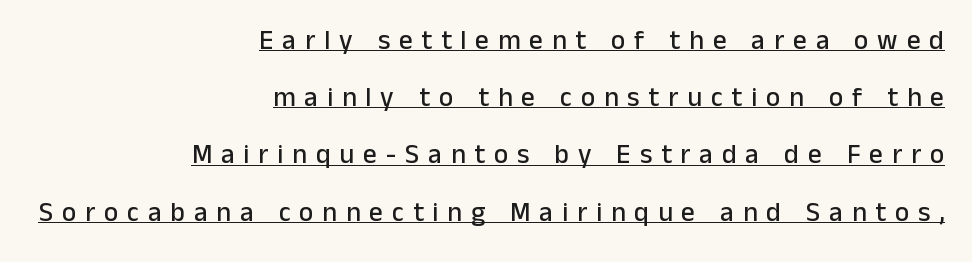
{"italic": "no", "underline": "yes", "align": "right", "line_spacing": "loose", "line_spacing_ratio": 2.12, "letter_spacing": "wide", "letter_spacing_em": 0.33, "glyph_px": 27}
